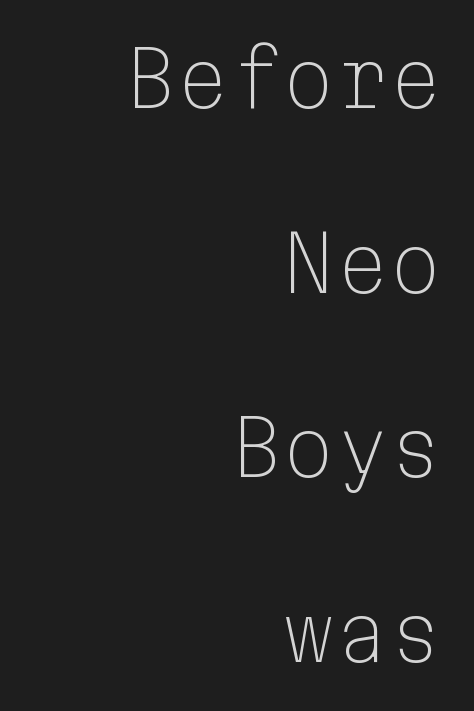
Glyph-to-glyph distance matches everyday printed text. Interline gaps are noticeably wide in this sample. On a weight scale, this lands at 450 or below. The passage shown is typeset with a sans-serif family. Alignment: flush right.
